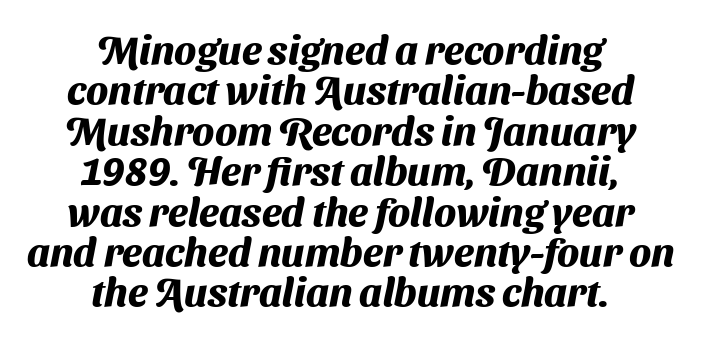
Q: Is the text bold? A: Yes.
Q: Is the typeface a serif or a sans-serif typeface? A: Sans-serif.
Q: Is the text underlined? A: No.
Q: How is the paragraph aligned? A: Centered.
Q: Is the spacing between letters normal or unusually wide? A: Normal.
Q: Is the spacing between lines tight, normal or loose? A: Tight.
Q: Width (condensed, normal, or wide)? A: Normal.
Q: Stroke contrast? A: Medium.
Q: x-height? A: Medium.
Q: Monospaced? A: No.
